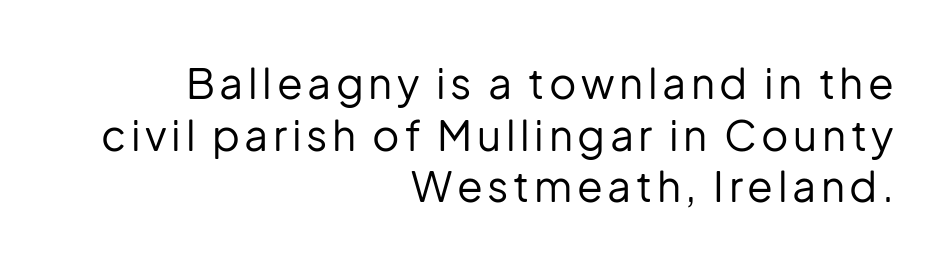
The image shows 42 px regular-weight sans-serif type, upright; set right-aligned, line spacing 1.23x, not underlined; low stroke contrast and a medium x-height.
